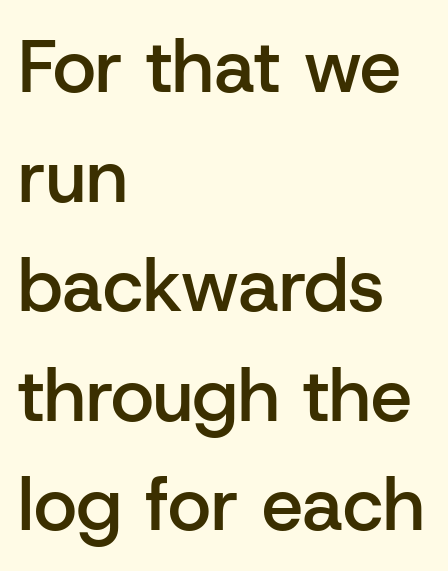
{"serif": "no", "italic": "no", "bold": "semi", "weight": "semibold", "width": "normal", "stroke_contrast": "low", "x_height": "medium", "monospaced": "no", "underline": "no", "align": "left", "line_spacing": "normal", "line_spacing_ratio": 1.48, "letter_spacing": "normal", "letter_spacing_em": 0.0, "glyph_px": 74}
